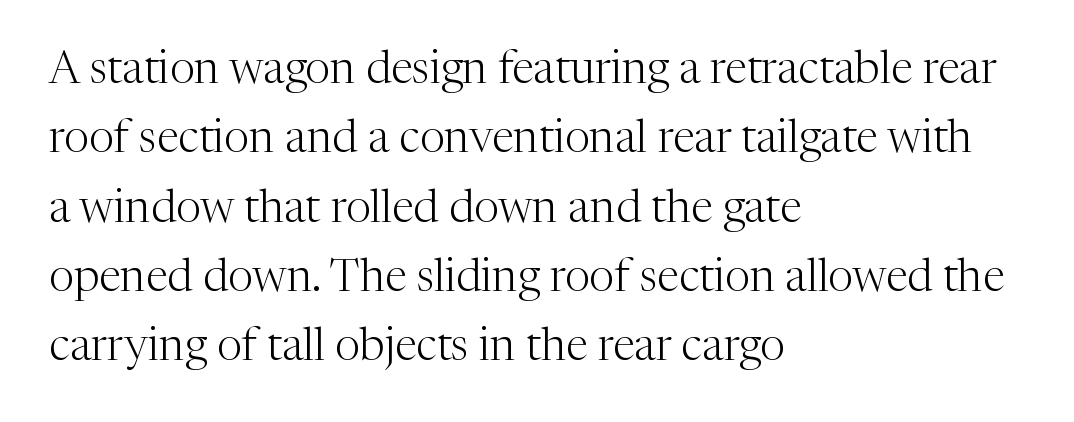
The cut favours lightness, reaching ordinary text weight at its darkest. Each new line begins a customary step beneath the previous one. A serif font was chosen for this passage. These lines are rendered in a variable-pitch font. What stands out about the letter spacing? Nothing — it is the standard amount.
